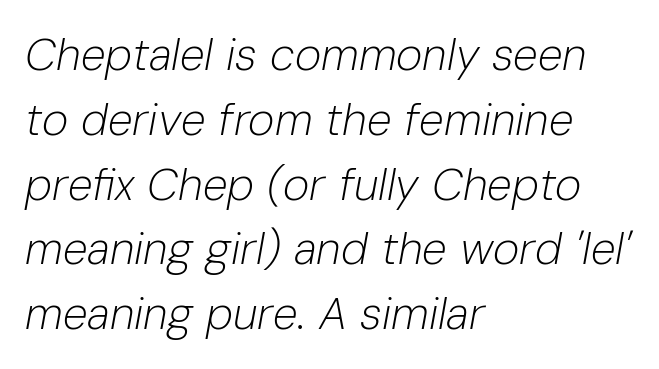
Q: Is the text bold? A: No.
Q: Is the text italic (slanted)? A: Yes, it leans right by about 10 degrees.
Q: Is the text underlined? A: No.
Q: How is the paragraph aligned? A: Left-aligned.
Q: Is the spacing between letters normal or unusually wide? A: Normal.
Q: Is the spacing between lines tight, normal or loose? A: Normal.
Q: Width (condensed, normal, or wide)? A: Normal.
Q: Stroke contrast? A: Low.
Q: x-height? A: Medium.
Q: Monospaced? A: No.
